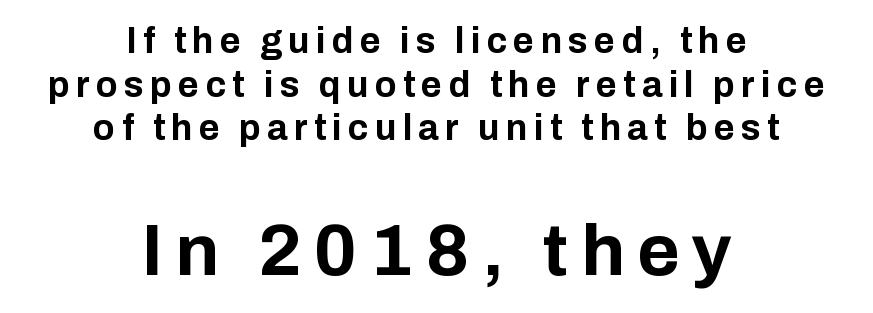
The image shows 73 px bold sans-serif type, upright; set centered, line spacing 1.21x, not underlined; the second (bottom) block is 2.03x larger; low stroke contrast and a medium x-height.
